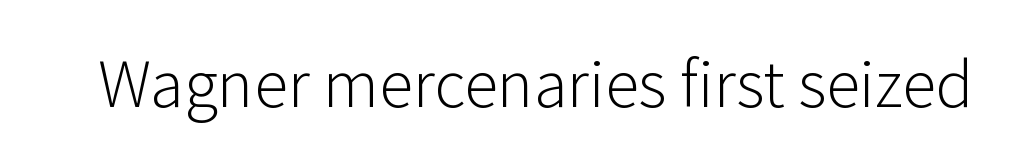
Weight: in the light-to-regular range. Quick note: underline off. The axis of the letterforms is exactly vertical. Think of a printed novel: that variable character pitch is what you see here. Check where the strokes stop: nothing finishes them off — pure sans. The line texture is even and compact thanks to regular tracking.
